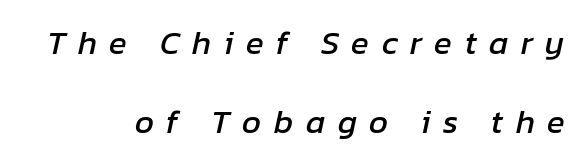
The image shows 33 px text type, italic (leaning right); set right-aligned, loose line spacing (2.39x), unusually wide letter spacing (+0.38 em), not underlined; low stroke contrast and a medium x-height.
